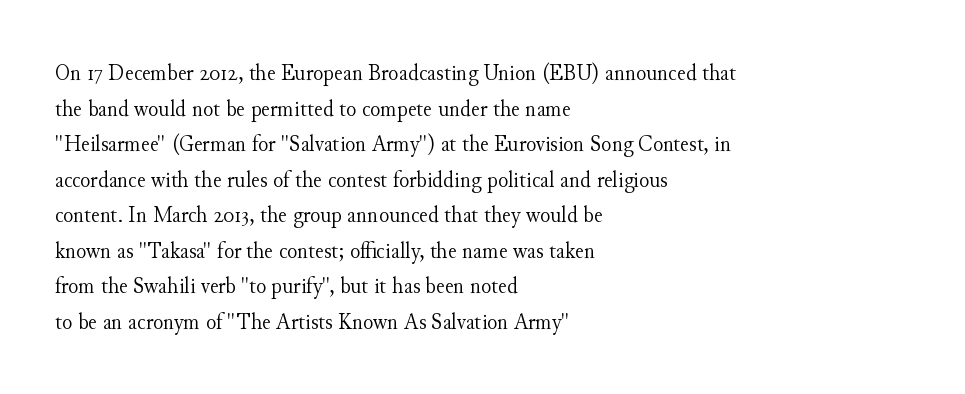
{"italic": "no", "bold": "no", "underline": "no", "align": "left", "line_spacing": "normal", "line_spacing_ratio": 1.48, "letter_spacing": "normal", "letter_spacing_em": 0.0, "glyph_px": 24}
